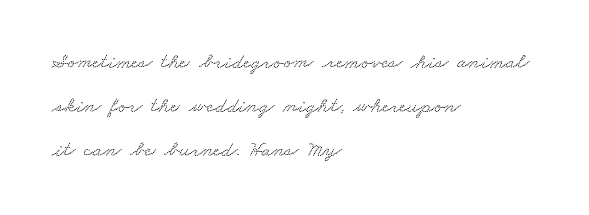
The image shows 22 px text type; set left-aligned, loose line spacing (1.99x), normal letter spacing, not underlined.
